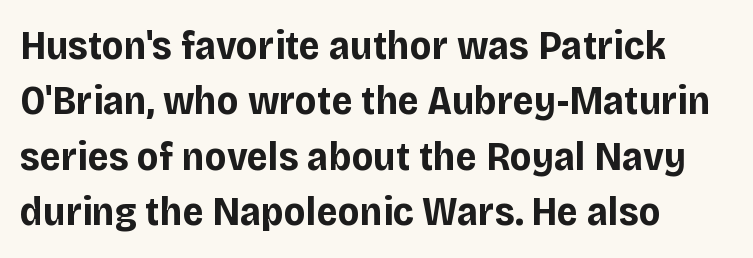
Q: Is the text bold? A: Yes.
Q: Is the text italic (slanted)? A: No, it is upright.
Q: Is the typeface a serif or a sans-serif typeface? A: Sans-serif.
Q: Is the text underlined? A: No.
Q: How is the paragraph aligned? A: Left-aligned.
Q: Is the spacing between letters normal or unusually wide? A: Normal.
Q: Is the spacing between lines tight, normal or loose? A: Normal.
Q: Width (condensed, normal, or wide)? A: Normal.
Q: Stroke contrast? A: Low.
Q: x-height? A: Large.
Q: Monospaced? A: No.
